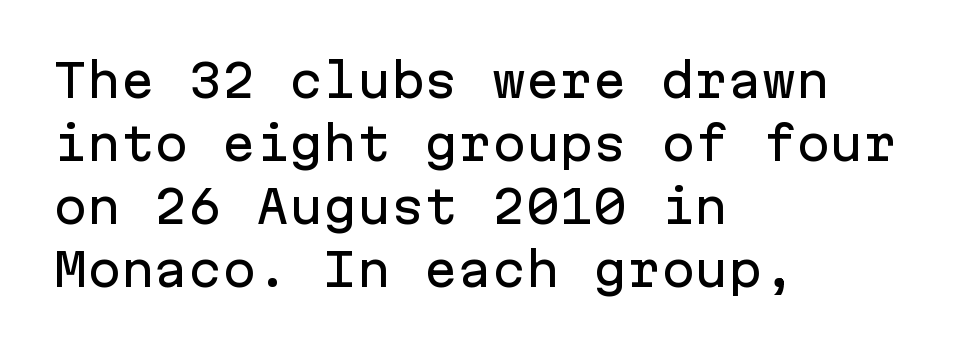
Q: Is the text italic (slanted)? A: No, it is upright.
Q: Is the typeface a serif or a sans-serif typeface? A: Sans-serif.
Q: Is the text underlined? A: No.
Q: How is the paragraph aligned? A: Left-aligned.
Q: Is the spacing between letters normal or unusually wide? A: Normal.
Q: Is the spacing between lines tight, normal or loose? A: Normal.
Q: Width (condensed, normal, or wide)? A: Normal.
Q: Stroke contrast? A: Low.
Q: x-height? A: Medium.
Q: Monospaced? A: Yes.
